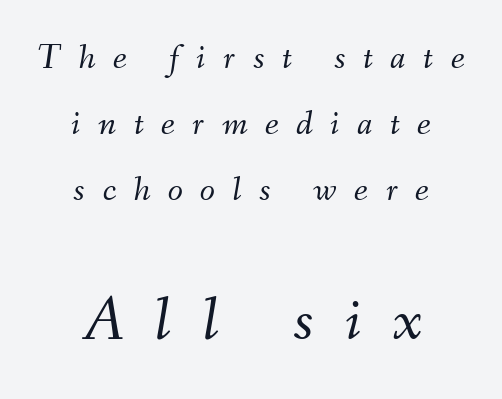
The image shows 62 px light type, italic (leaning right); set centered, line spacing 1.88x, unusually wide letter spacing (+0.5 em), not underlined; the second (bottom) block is 1.77x larger; medium stroke contrast and a small x-height.
